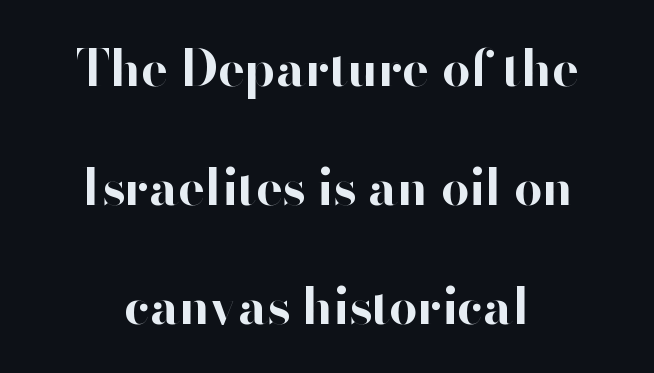
The image shows 50 px bold sans-serif type, upright; set centered, loose line spacing (2.38x), normal letter spacing, not underlined; high stroke contrast and a small x-height.
